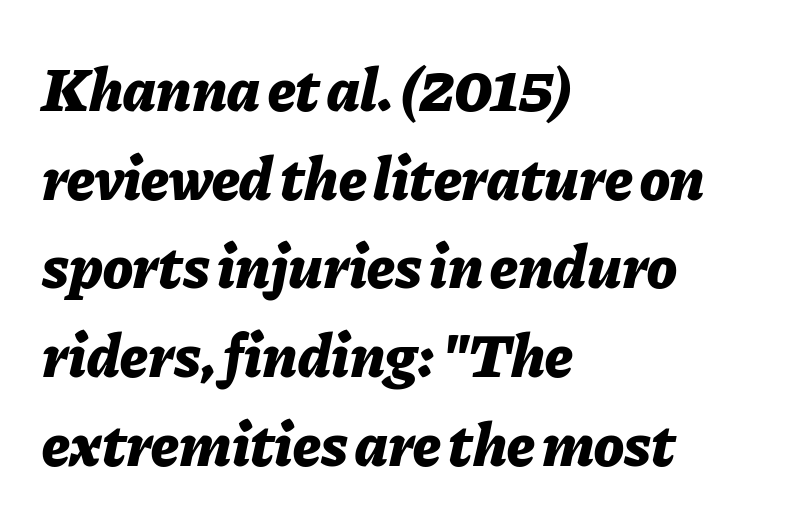
Words appear dense and cohesive because spacing is normal. Typeset ragged right — the left edge is the straight one. The glyphs look as if they've been sheared to an angle. Is this a fixed-width face? No — the glyphs have proportional, varying widths. Interline gaps are of average width in this sample.
